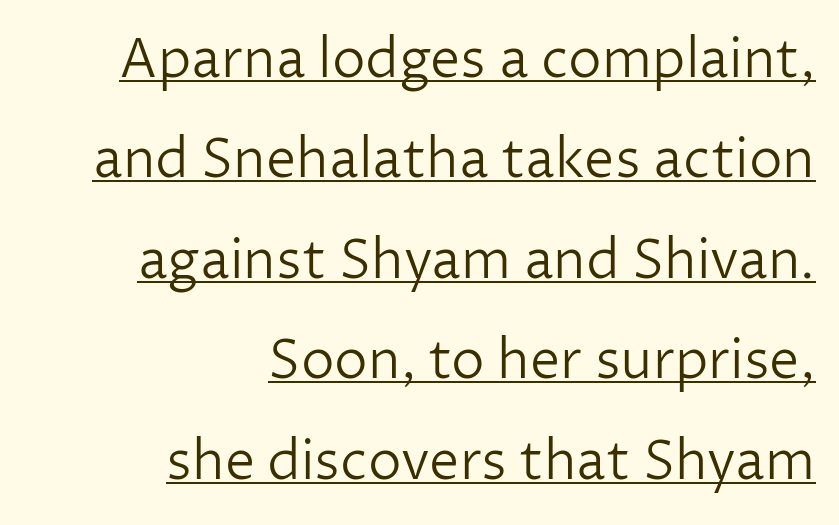
{"serif": "no", "italic": "no", "bold": "no", "weight": "light", "width": "normal", "stroke_contrast": "low", "x_height": "medium", "monospaced": "no", "underline": "yes", "align": "right", "line_spacing_ratio": 1.86, "letter_spacing": "normal", "letter_spacing_em": 0.0, "glyph_px": 54}
